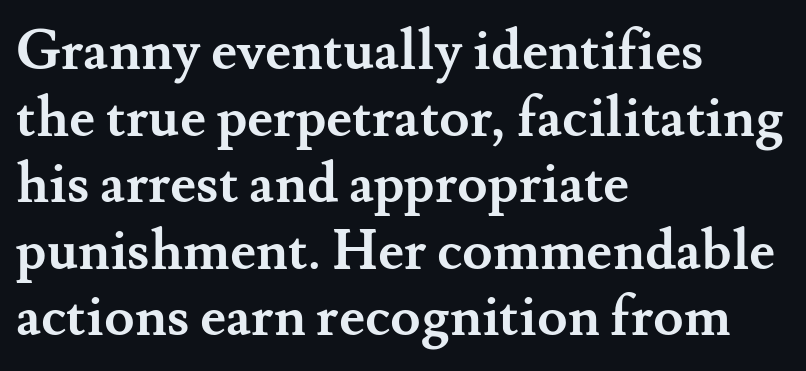
{"serif": "yes", "italic": "no", "bold": "yes", "weight": "semibold", "width": "normal", "stroke_contrast": "medium", "x_height": "small", "monospaced": "no", "underline": "no", "align": "left", "line_spacing_ratio": 1.21, "letter_spacing": "normal", "letter_spacing_em": 0.0, "glyph_px": 55}
